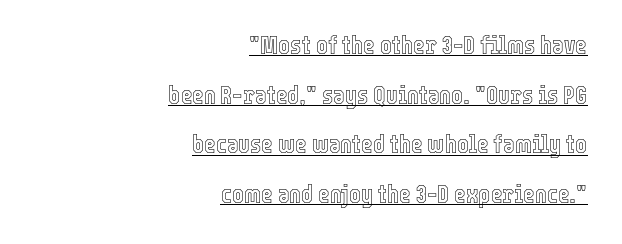
{"italic": "no", "underline": "yes", "align": "right", "line_spacing": "loose", "line_spacing_ratio": 1.99, "letter_spacing": "normal", "letter_spacing_em": 0.0, "glyph_px": 25}
